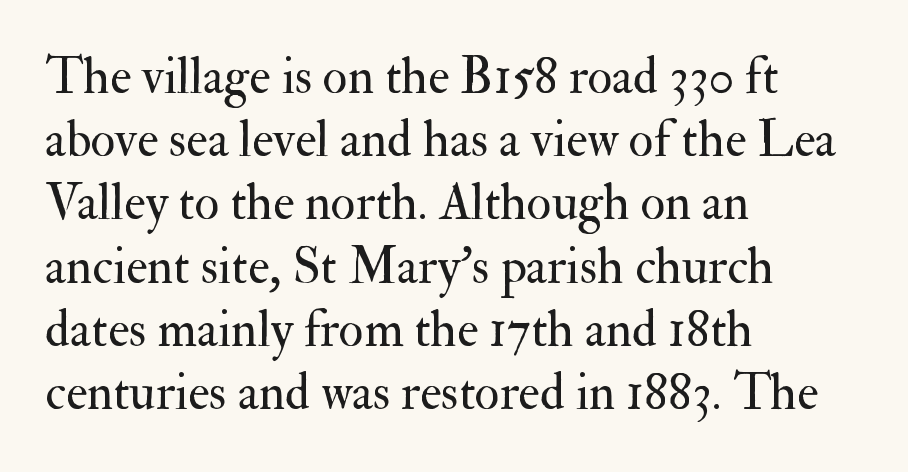
Q: Is the text bold? A: No.
Q: Is the text italic (slanted)? A: No, it is upright.
Q: Is the typeface a serif or a sans-serif typeface? A: Serif.
Q: Is the text underlined? A: No.
Q: How is the paragraph aligned? A: Left-aligned.
Q: Is the spacing between letters normal or unusually wide? A: Normal.
Q: Width (condensed, normal, or wide)? A: Normal.
Q: Stroke contrast? A: Medium.
Q: x-height? A: Small.
Q: Monospaced? A: No.
